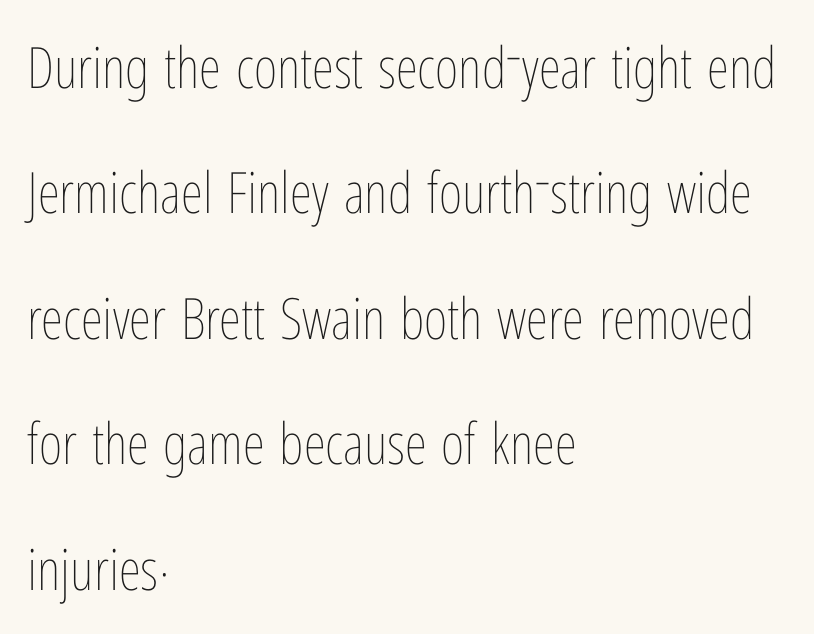
{"italic": "no", "bold": "no", "weight": "thin", "width": "condensed", "stroke_contrast": "low", "x_height": "medium", "monospaced": "no", "underline": "no", "align": "left", "line_spacing": "loose", "line_spacing_ratio": 2.2, "letter_spacing": "normal", "letter_spacing_em": 0.0, "glyph_px": 57}
